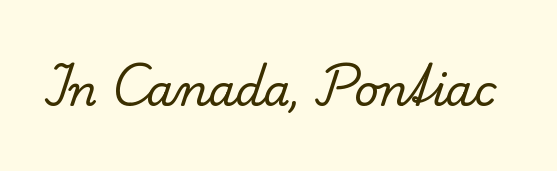
The image shows 43 px serif type; set normal letter spacing, not underlined; low stroke contrast and a small x-height.
